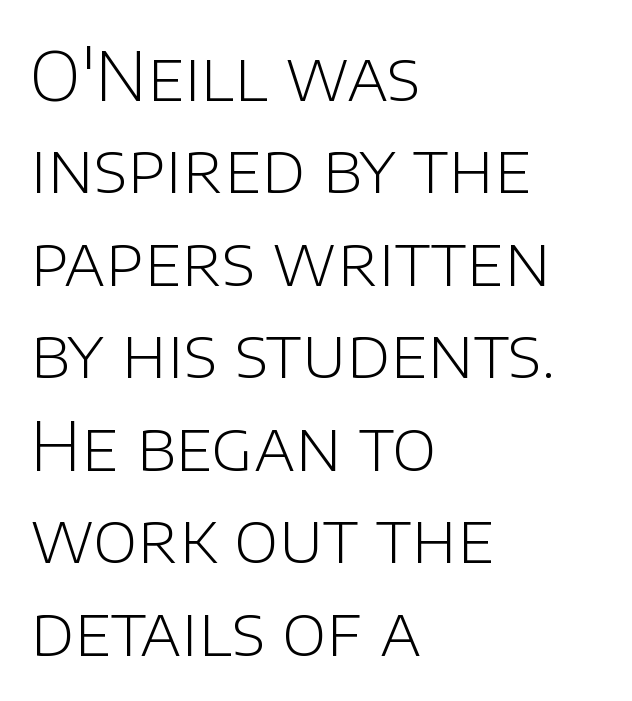
Line spacing here is normal. The string is rendered with underlining switched off. Does the copy run flush right? No — it runs flush left. Characters follow at the spacing the type designer built in. The letters advance in unequal steps, a hallmark of proportional type.
